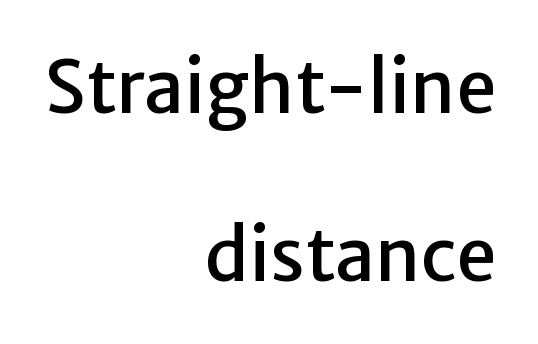
{"serif": "no", "italic": "no", "width": "normal", "stroke_contrast": "low", "x_height": "medium", "monospaced": "no", "underline": "no", "align": "right", "line_spacing": "loose", "line_spacing_ratio": 2.34, "letter_spacing": "normal", "letter_spacing_em": 0.0, "glyph_px": 72}
